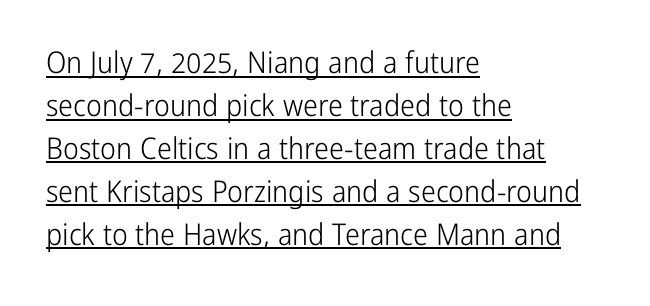
Italic: no, the glyphs are upright roman. Tracking here is standard; glyphs follow each other at the usual distance. A typesetter would call this leading conventional body-copy spacing. The weight would be labelled regular, book, light, or lighter still.
